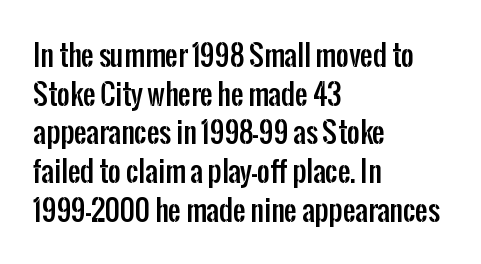
Q: Is the text italic (slanted)? A: No, it is upright.
Q: Is the typeface a serif or a sans-serif typeface? A: Sans-serif.
Q: Is the text underlined? A: No.
Q: How is the paragraph aligned? A: Left-aligned.
Q: Is the spacing between letters normal or unusually wide? A: Normal.
Q: Is the spacing between lines tight, normal or loose? A: Normal.
Q: Width (condensed, normal, or wide)? A: Condensed.
Q: Stroke contrast? A: Low.
Q: x-height? A: Medium.
Q: Monospaced? A: No.
